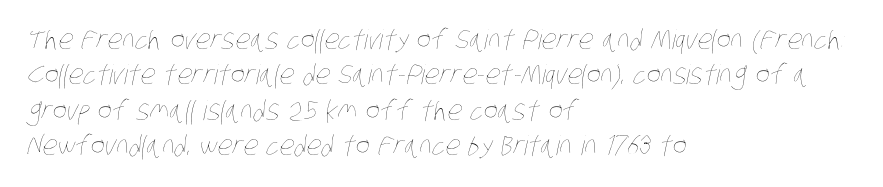
Q: Is the text bold? A: No.
Q: Is the text underlined? A: No.
Q: How is the paragraph aligned? A: Left-aligned.
Q: Is the spacing between letters normal or unusually wide? A: Normal.
Q: Is the spacing between lines tight, normal or loose? A: Normal.
